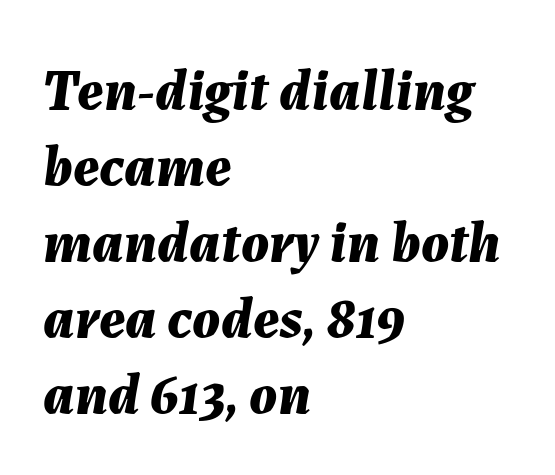
Q: Is the text bold? A: Yes.
Q: Is the text italic (slanted)? A: Yes, it leans right by about 7 degrees.
Q: Is the text underlined? A: No.
Q: How is the paragraph aligned? A: Left-aligned.
Q: Is the spacing between letters normal or unusually wide? A: Normal.
Q: Is the spacing between lines tight, normal or loose? A: Normal.
Q: Width (condensed, normal, or wide)? A: Normal.
Q: Stroke contrast? A: Medium.
Q: x-height? A: Medium.
Q: Monospaced? A: No.
